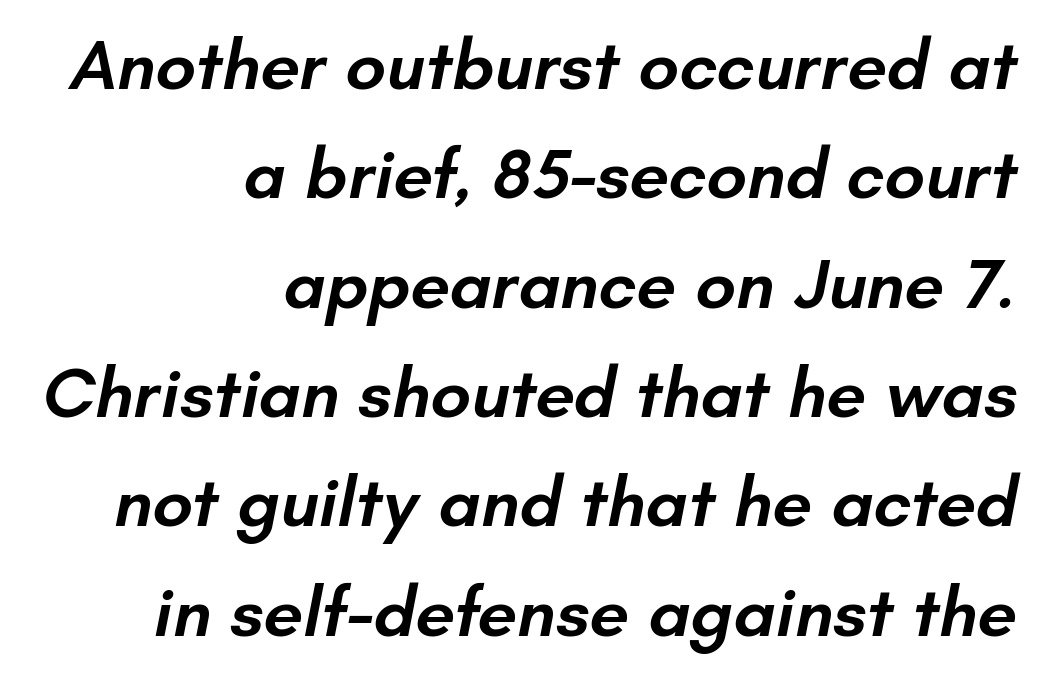
The image shows 71 px semibold sans-serif type; set right-aligned, normal line spacing (1.54x), normal letter spacing, not underlined; low stroke contrast and a small x-height.
